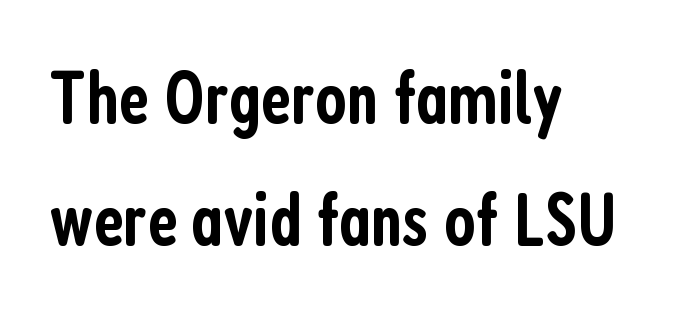
{"serif": "no", "italic": "no", "bold": "semi", "weight": "semibold", "width": "condensed", "stroke_contrast": "low", "x_height": "medium", "monospaced": "no", "underline": "no", "align": "left", "line_spacing": "normal", "line_spacing_ratio": 1.63, "letter_spacing": "normal", "letter_spacing_em": 0.0, "glyph_px": 75}
